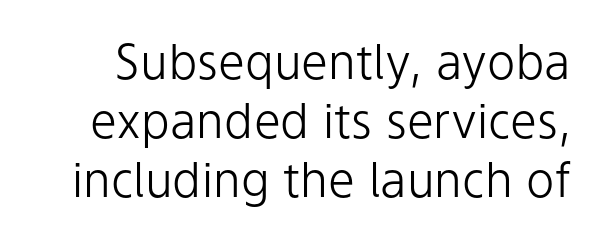
Q: Is the text bold? A: No.
Q: Is the text italic (slanted)? A: No, it is upright.
Q: Is the typeface a serif or a sans-serif typeface? A: Sans-serif.
Q: Is the text underlined? A: No.
Q: Is the spacing between letters normal or unusually wide? A: Normal.
Q: Width (condensed, normal, or wide)? A: Normal.
Q: Stroke contrast? A: Low.
Q: x-height? A: Medium.
Q: Monospaced? A: No.
